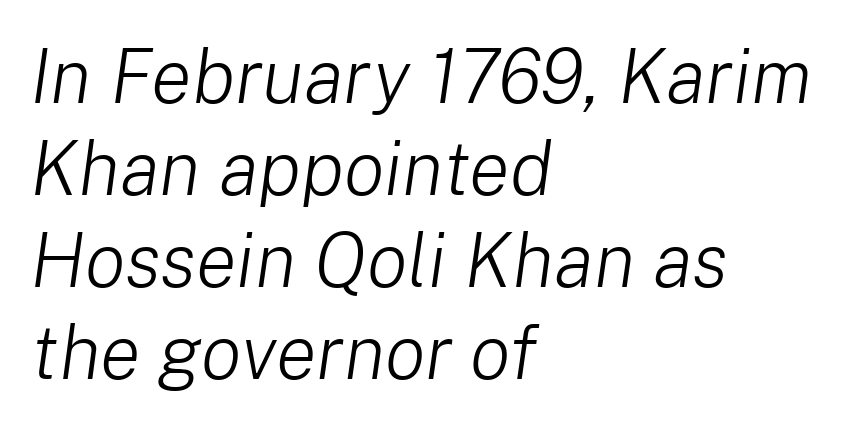
The image shows 76 px light type, italic (leaning right); set left-aligned, line spacing 1.21x, normal letter spacing, not underlined; low stroke contrast and a medium x-height.
